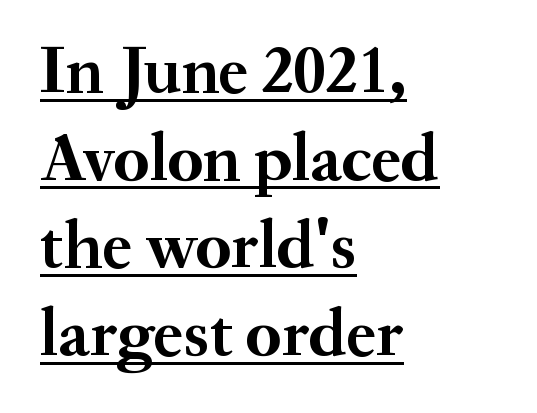
The glyphs have the mass of a bold cut. Proportional: the letters do not fall into vertical columns. To sum up the face: it has serifs. This sample uses plain, unmodified letter spacing.
